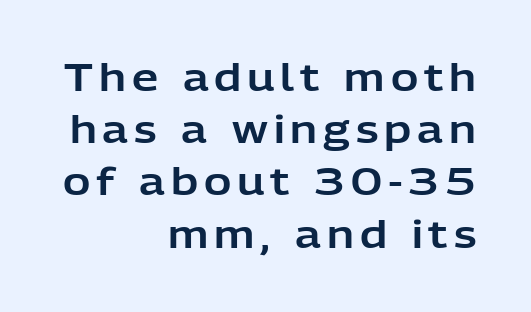
The image shows 37 px sans-serif type, upright; set right-aligned, normal line spacing (1.41x), not underlined; low stroke contrast and a medium x-height.
